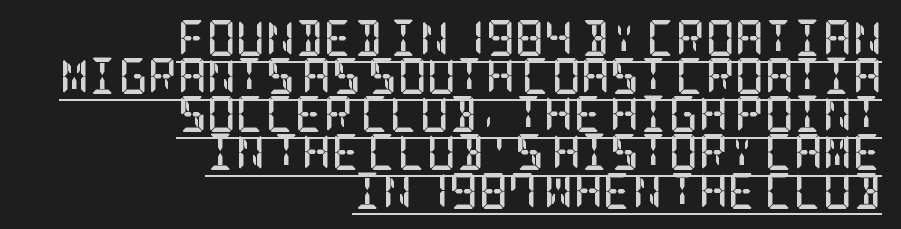
The image shows 36 px semibold, condensed serif type, upright; set right-aligned, tight line spacing (1.06x), normal letter spacing, underlined; low stroke contrast and a large x-height.
